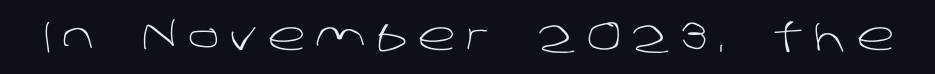
Bold? No — there's no thickening of the strokes. These lines have a slow, spaced-out rhythm from letter to letter. Check under the words: just untouched page. Letterform terminals end flat and unadorned throughout the passage. The rendering uses natural spacing where letterforms have individual widths.
